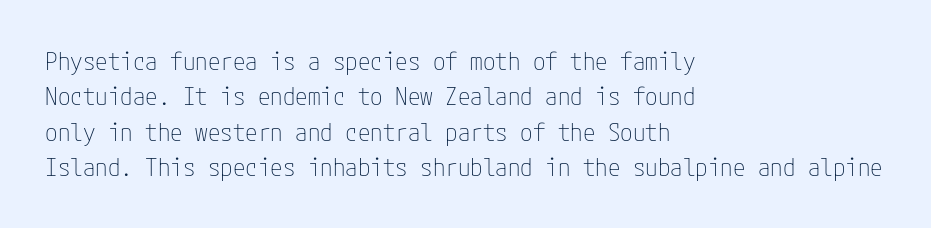
The image shows 25 px text type, upright; set left-aligned, normal line spacing (1.42x), normal letter spacing, not underlined.
